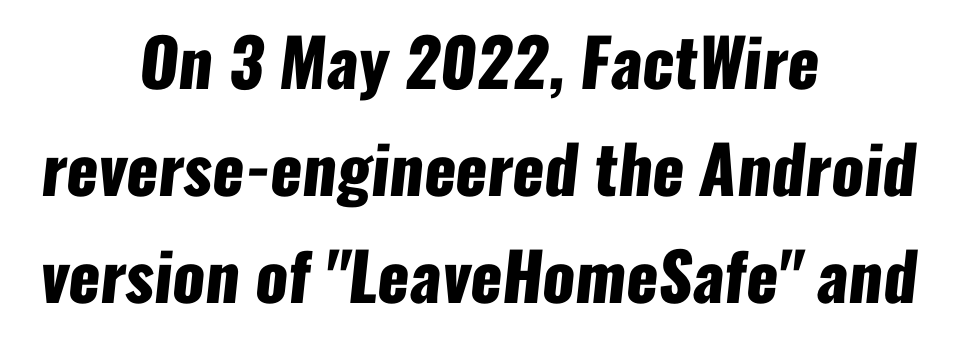
Q: Is the text bold? A: Yes.
Q: Is the typeface a serif or a sans-serif typeface? A: Sans-serif.
Q: Is the text underlined? A: No.
Q: How is the paragraph aligned? A: Centered.
Q: Is the spacing between letters normal or unusually wide? A: Normal.
Q: Is the spacing between lines tight, normal or loose? A: Normal.
Q: Width (condensed, normal, or wide)? A: Condensed.
Q: Stroke contrast? A: Low.
Q: x-height? A: Medium.
Q: Monospaced? A: No.
